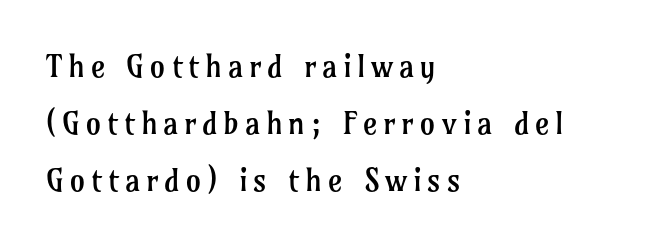
Q: Is the text bold? A: No.
Q: Is the text italic (slanted)? A: No, it is upright.
Q: Is the typeface a serif or a sans-serif typeface? A: Serif.
Q: Is the text underlined? A: No.
Q: How is the paragraph aligned? A: Left-aligned.
Q: Width (condensed, normal, or wide)? A: Normal.
Q: Stroke contrast? A: Low.
Q: x-height? A: Medium.
Q: Monospaced? A: No.
